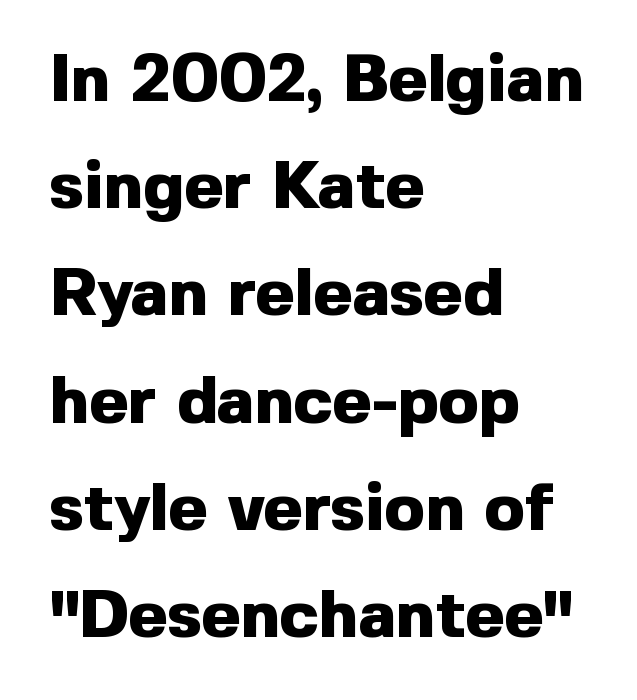
Which margin do the lines hug? The left one — the right edge is uneven. Character widths vary here, with narrow letters taking less room than wide ones. Has an underline been added? It has not. This is sans-serif lettering, the kind often seen on screens and signage. Plenty of ink on the page — the face is bold.
